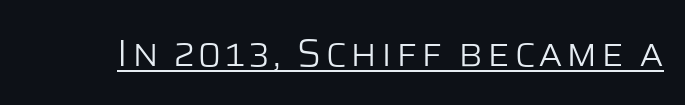
The image shows 38 px light sans-serif type, upright; set underlined; low stroke contrast and a large x-height.
